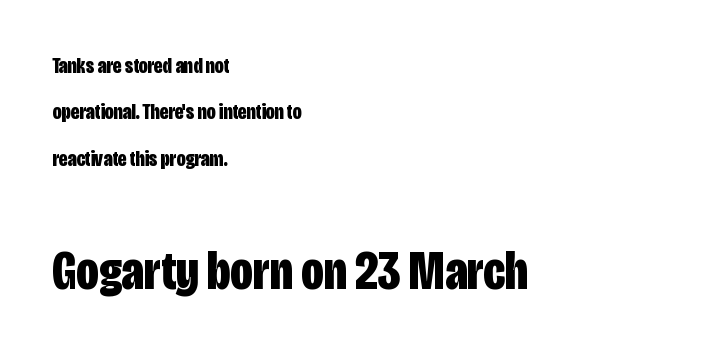
Each row of text sits above clean, open space. The composition opens small and finishes big. What's the leading like? Stretched, with rows far apart. Standard letterfit; no display-style spreading of the glyphs. You could not count columns in this text — the font is proportionally spaced. Every stem runs plumb, perpendicular to the baseline.
